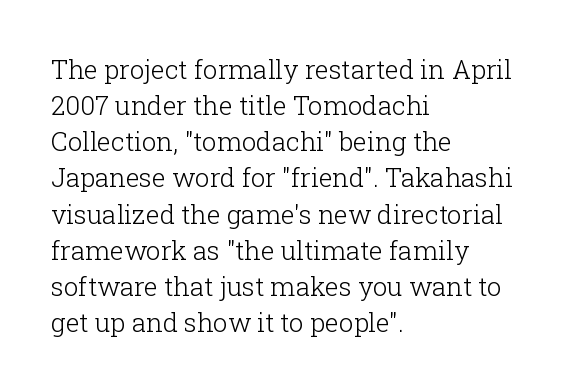
{"italic": "no", "bold": "no", "underline": "no", "align": "left", "line_spacing": "normal", "line_spacing_ratio": 1.39, "letter_spacing": "normal", "letter_spacing_em": 0.0, "glyph_px": 26}
